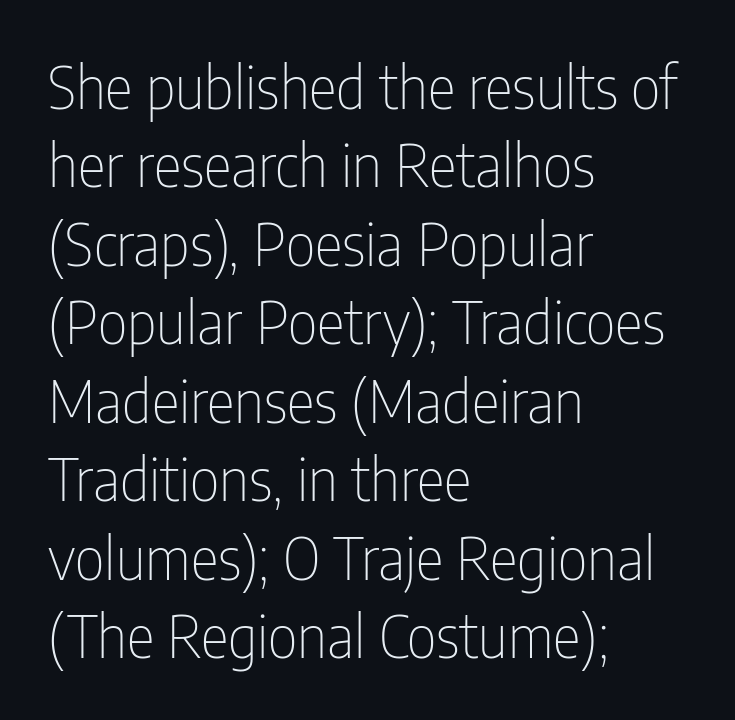
The image shows 59 px thin, condensed sans-serif type, upright; set left-aligned, normal line spacing (1.33x), normal letter spacing, not underlined; low stroke contrast and a medium x-height.
